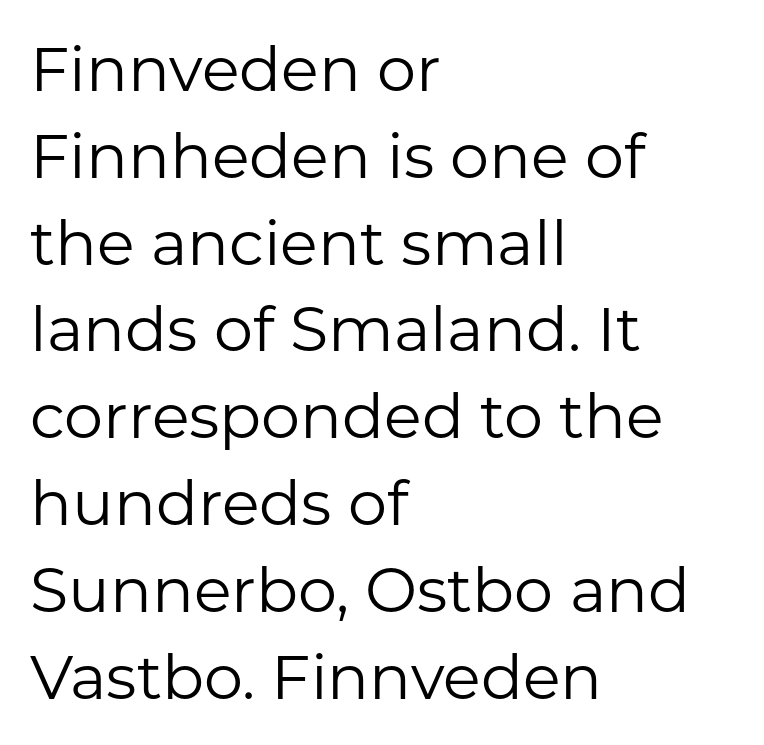
The image shows 62 px regular-weight sans-serif type, upright; set left-aligned, normal line spacing (1.4x), normal letter spacing, not underlined; low stroke contrast and a medium x-height.
